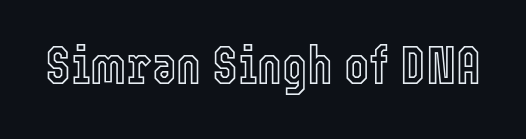
The image shows 53 px condensed type, upright; set normal letter spacing, not underlined; a medium x-height.
